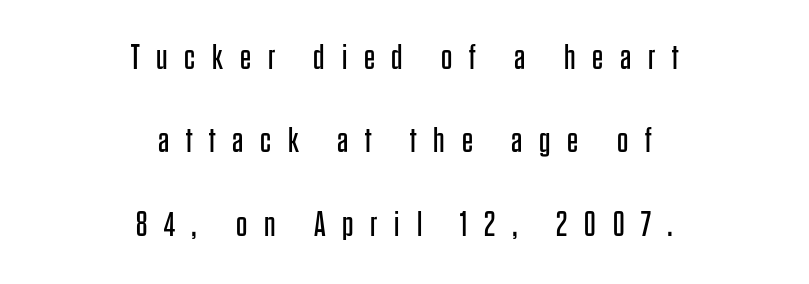
The face used here is rendered with a markedly widened letterfit. This sample is center-justified, so both line endings float freely. A typesetter would label this face a sans. Ordinary non-slanted type is in use. Each letter keeps its own natural width here, so spacing adapts to shape. Weight: regular or lighter.
